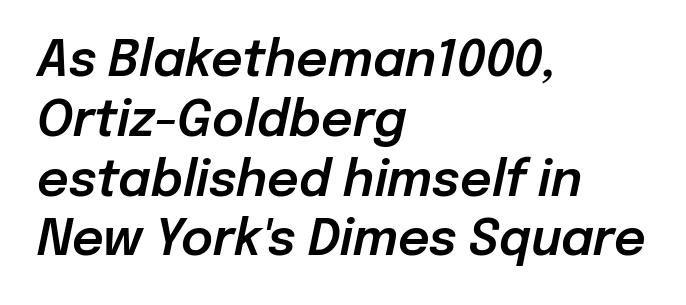
Look at the tracking — it's just the regular setting, nothing added. Each row of text sits above clean, open space. A classic flush-left, rag-right setting is used for this passage. The passage shown is typed in a proportional face where columns would drift. Designer's note — italics engaged.
